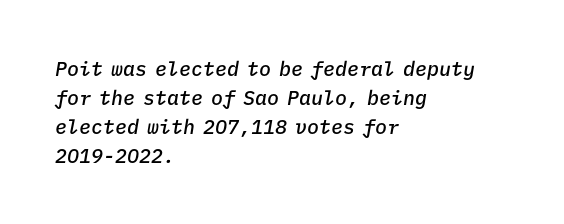
Q: Is the text bold? A: Semi-bold.
Q: Is the text italic (slanted)? A: Yes, it leans right by about 9 degrees.
Q: Is the text underlined? A: No.
Q: How is the paragraph aligned? A: Left-aligned.
Q: Is the spacing between letters normal or unusually wide? A: Normal.
Q: Is the spacing between lines tight, normal or loose? A: Normal.
